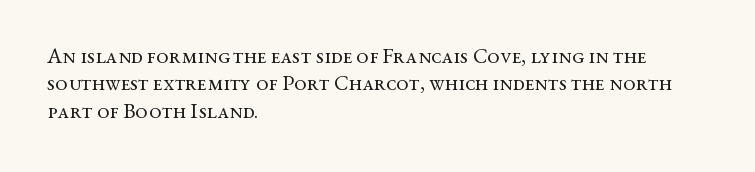
{"italic": "no", "bold": "no", "underline": "no", "align": "left", "line_spacing_ratio": 1.24, "letter_spacing": "normal", "letter_spacing_em": 0.0, "glyph_px": 22}
